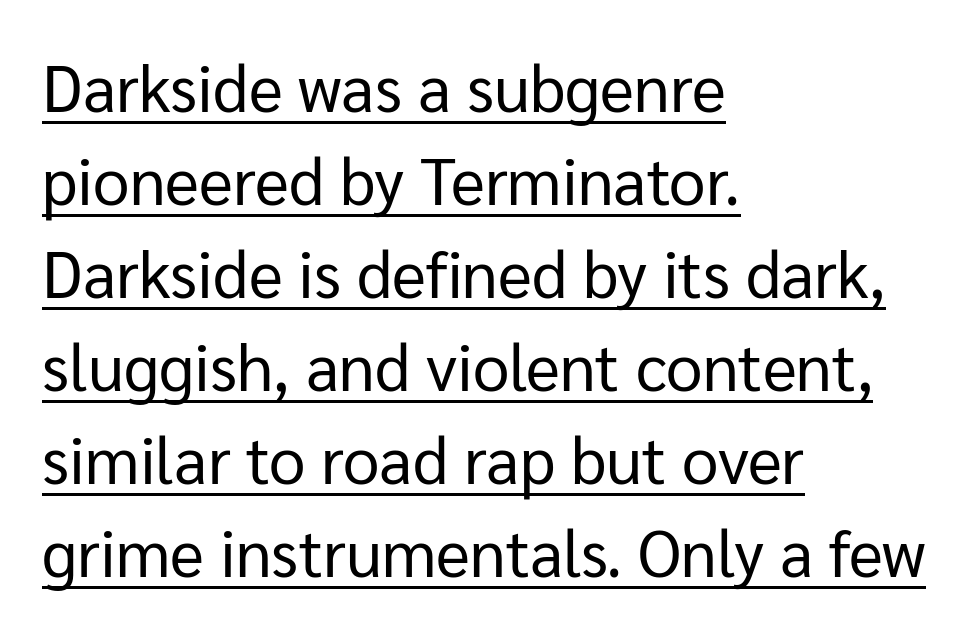
Q: Is the text bold? A: No.
Q: Is the text italic (slanted)? A: No, it is upright.
Q: Is the typeface a serif or a sans-serif typeface? A: Sans-serif.
Q: Is the text underlined? A: Yes.
Q: How is the paragraph aligned? A: Left-aligned.
Q: Is the spacing between letters normal or unusually wide? A: Normal.
Q: Is the spacing between lines tight, normal or loose? A: Normal.
Q: Width (condensed, normal, or wide)? A: Normal.
Q: Stroke contrast? A: Low.
Q: x-height? A: Medium.
Q: Monospaced? A: No.
